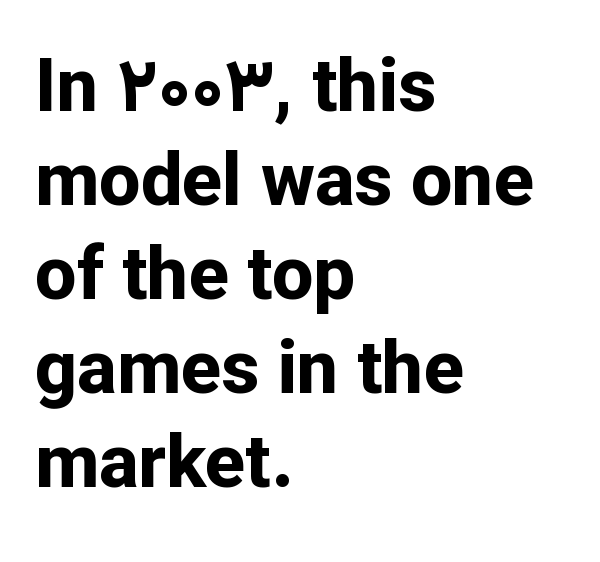
Q: Is the text bold? A: Yes.
Q: Is the text italic (slanted)? A: No, it is upright.
Q: Is the typeface a serif or a sans-serif typeface? A: Sans-serif.
Q: Is the text underlined? A: No.
Q: How is the paragraph aligned? A: Left-aligned.
Q: Is the spacing between letters normal or unusually wide? A: Normal.
Q: Is the spacing between lines tight, normal or loose? A: Normal.
Q: Width (condensed, normal, or wide)? A: Normal.
Q: Stroke contrast? A: Low.
Q: x-height? A: Medium.
Q: Monospaced? A: No.
